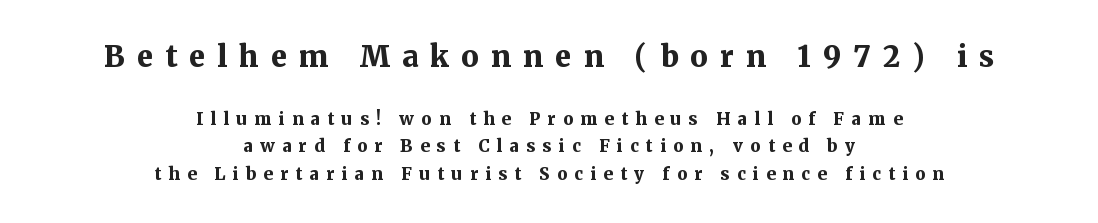
{"serif": "yes", "italic": "no", "bold": "yes", "weight": "bold", "width": "normal", "stroke_contrast": "medium", "x_height": "medium", "monospaced": "no", "underline": "no", "align": "center", "line_spacing": "normal", "line_spacing_ratio": 1.61, "letter_spacing": "wide", "letter_spacing_em": 0.42, "larger_block": "first", "size_ratio": 1.71, "glyph_px": 29}
